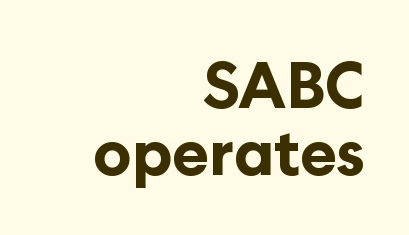
Q: Is the text bold? A: Yes.
Q: Is the text italic (slanted)? A: No, it is upright.
Q: Is the typeface a serif or a sans-serif typeface? A: Sans-serif.
Q: Is the text underlined? A: No.
Q: How is the paragraph aligned? A: Right-aligned.
Q: Is the spacing between letters normal or unusually wide? A: Normal.
Q: Is the spacing between lines tight, normal or loose? A: Tight.
Q: Width (condensed, normal, or wide)? A: Normal.
Q: Stroke contrast? A: Low.
Q: x-height? A: Medium.
Q: Monospaced? A: No.
